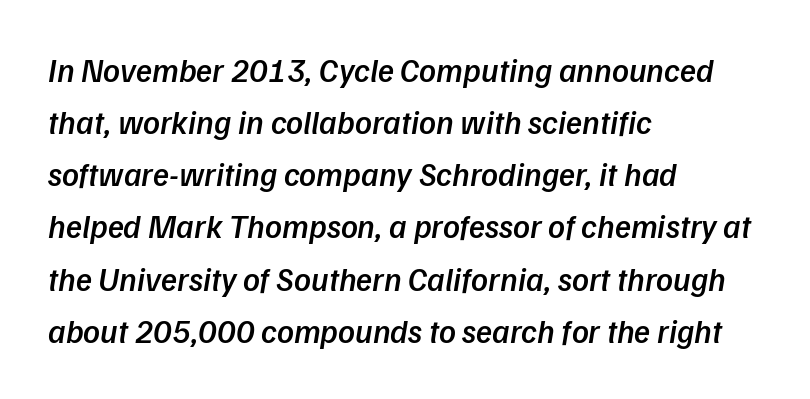
The passage shown has conventional tracking throughout. These lines stack with their left ends in a neat column. Clear beneath every line of the passage. Whoever set this chose a conventional vertical rhythm.
